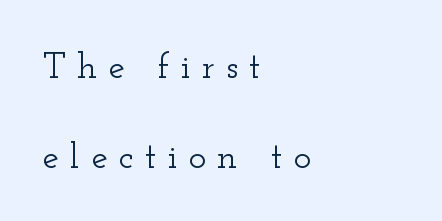
The image shows 37 px wide serif type, upright; set left-aligned, loose line spacing (2.42x), unusually wide letter spacing (+0.3 em), not underlined; low stroke contrast and a small x-height.
